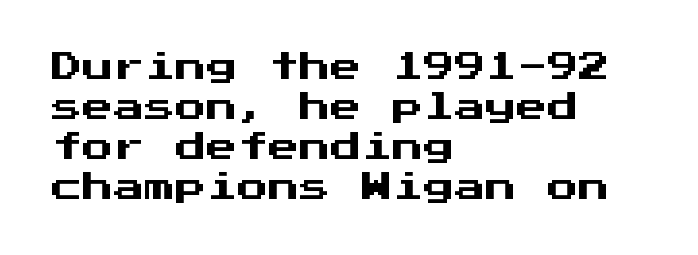
The lettering stays uniformly vertical, giving the passage a roman look. Line beginnings align vertically; line endings do not. A bare baseline throughout the passage. Short note: letters normally spaced.
